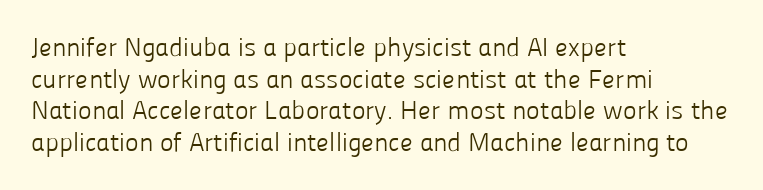
Q: Is the text bold? A: No.
Q: Is the text italic (slanted)? A: No, it is upright.
Q: Is the text underlined? A: No.
Q: How is the paragraph aligned? A: Left-aligned.
Q: Is the spacing between letters normal or unusually wide? A: Normal.
